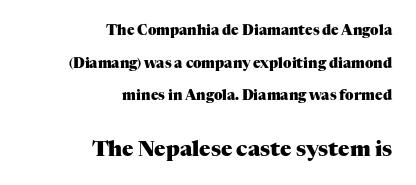
{"italic": "no", "bold": "yes", "underline": "no", "align": "right", "line_spacing": "loose", "line_spacing_ratio": 2.33, "letter_spacing": "normal", "letter_spacing_em": 0.0, "larger_block": "second", "size_ratio": 1.5, "glyph_px": 21}
